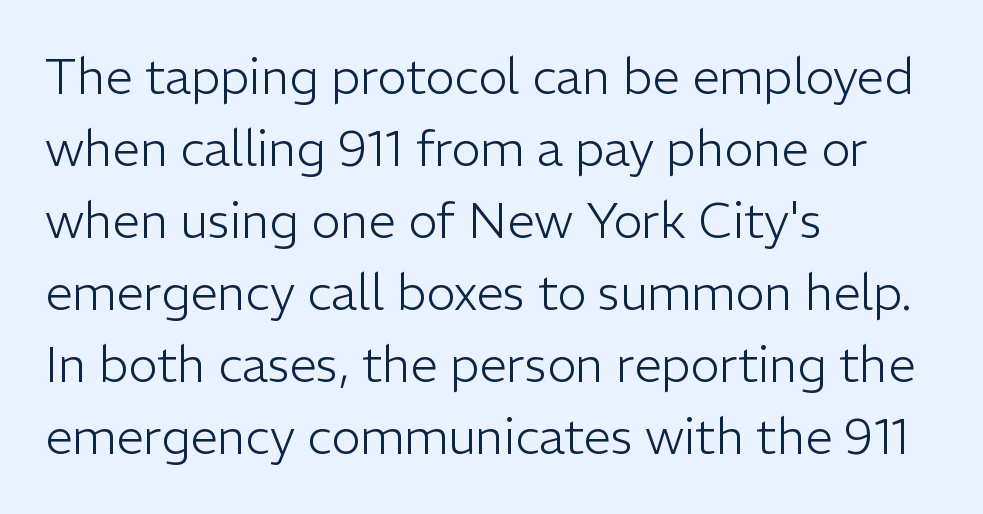
Stems here are at most as thick as an everyday book face. The face used here is proportionally spaced, like ordinary book or web type. Characters follow at the spacing the type designer built in. Alignment: flush left. Descender tails drop into unmarked territory. Unlike a traditional serif, this face leaves its strokes unadorned.
